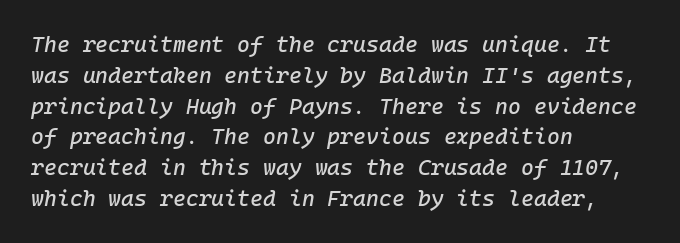
The image shows 22 px text type, italic (leaning right); set left-aligned, normal line spacing (1.4x), normal letter spacing, not underlined.
